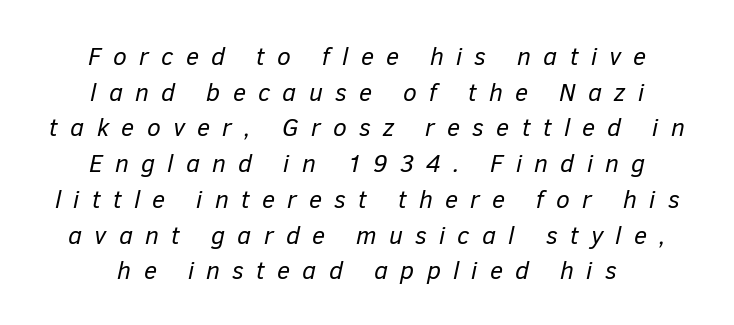
Q: Is the text bold? A: No.
Q: Is the text italic (slanted)? A: Yes, it leans right by about 12 degrees.
Q: Is the text underlined? A: No.
Q: How is the paragraph aligned? A: Centered.
Q: Is the spacing between letters normal or unusually wide? A: Unusually wide.
Q: Is the spacing between lines tight, normal or loose? A: Normal.
